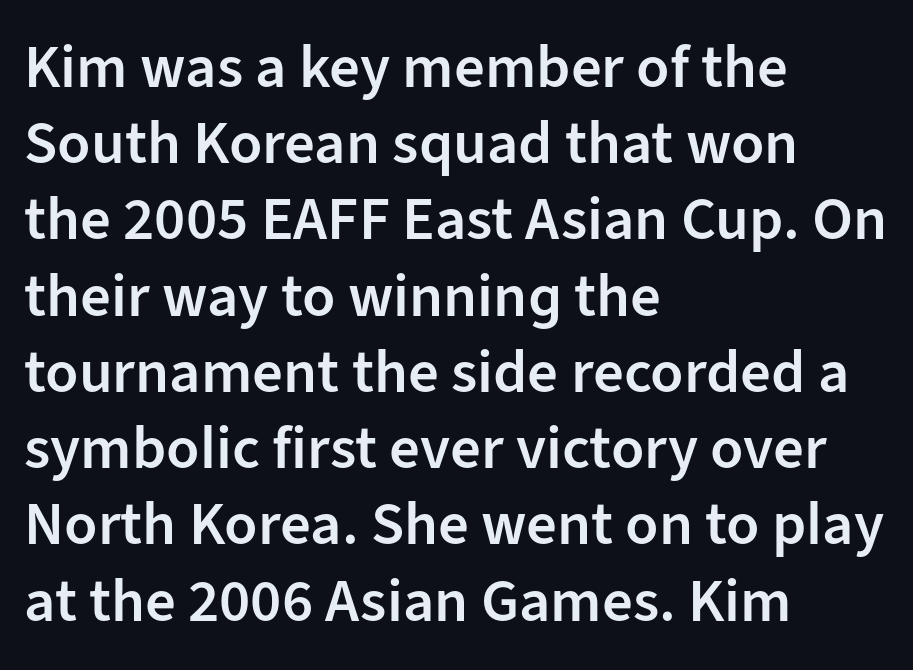
{"serif": "no", "italic": "no", "bold": "semi", "weight": "semibold", "width": "normal", "stroke_contrast": "low", "x_height": "medium", "monospaced": "no", "underline": "no", "align": "left", "line_spacing": "normal", "line_spacing_ratio": 1.25, "letter_spacing": "normal", "letter_spacing_em": 0.0, "glyph_px": 61}
